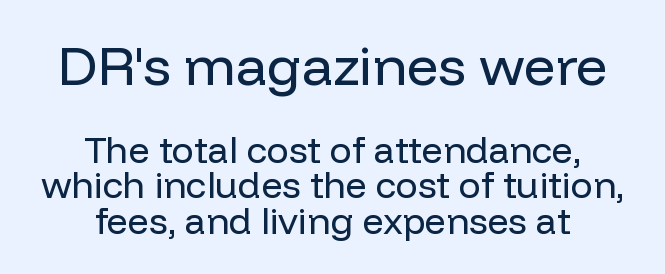
Q: Is the text bold? A: No.
Q: Is the text italic (slanted)? A: No, it is upright.
Q: Is the typeface a serif or a sans-serif typeface? A: Sans-serif.
Q: Is the text underlined? A: No.
Q: How is the paragraph aligned? A: Centered.
Q: Is the spacing between letters normal or unusually wide? A: Normal.
Q: Is the spacing between lines tight, normal or loose? A: Tight.
Q: Which block of text is set in a larger size, the first (top) or the second (bottom)? A: The first (top) one.
Q: Width (condensed, normal, or wide)? A: Normal.
Q: Stroke contrast? A: Low.
Q: x-height? A: Medium.
Q: Monospaced? A: No.
